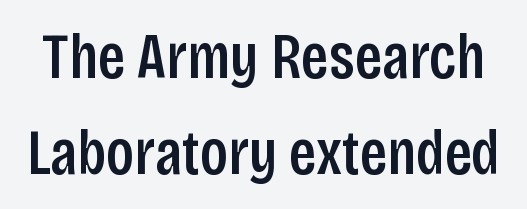
This sample has the flowing, uneven cadence of proportional lettering. Unlike a traditional serif, this face leaves its strokes unadorned. The specimen reads as upright at a glance. Rows of type keep a routine distance in the vertical direction.
